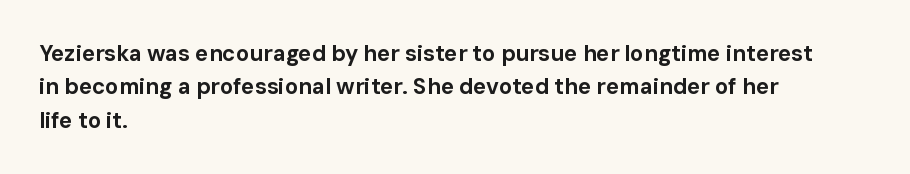
The image shows 22 px bold type, upright; set left-aligned, normal line spacing (1.52x), normal letter spacing, not underlined.
